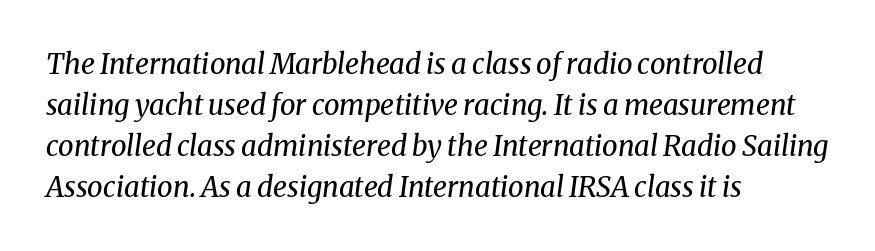
Q: Is the text bold? A: No.
Q: Is the text italic (slanted)? A: Yes, it leans right by about 8 degrees.
Q: Is the typeface a serif or a sans-serif typeface? A: Serif.
Q: Is the text underlined? A: No.
Q: How is the paragraph aligned? A: Left-aligned.
Q: Is the spacing between letters normal or unusually wide? A: Normal.
Q: Is the spacing between lines tight, normal or loose? A: Normal.
Q: Width (condensed, normal, or wide)? A: Normal.
Q: Stroke contrast? A: Medium.
Q: x-height? A: Medium.
Q: Monospaced? A: No.
